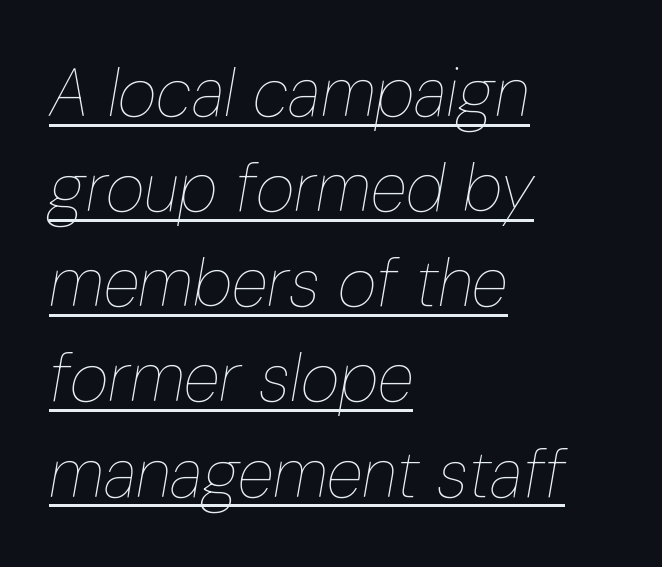
{"italic": "yes", "lean": "right", "slant_degrees": 10, "bold": "no", "weight": "thin", "width": "condensed", "stroke_contrast": "low", "x_height": "medium", "monospaced": "no", "underline": "yes", "align": "left", "line_spacing": "normal", "line_spacing_ratio": 1.42, "letter_spacing": "normal", "letter_spacing_em": 0.0, "glyph_px": 67}
